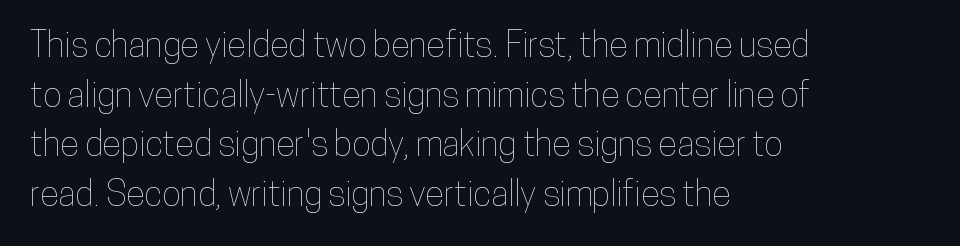
The image shows 35 px condensed type, upright; set left-aligned, normal line spacing (1.42x), normal letter spacing, not underlined; low stroke contrast and a medium x-height.
